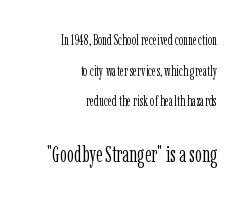
The image shows 22 px text type, upright; set right-aligned, loose line spacing (2.19x), normal letter spacing, not underlined; the second (bottom) block is 1.57x larger.
